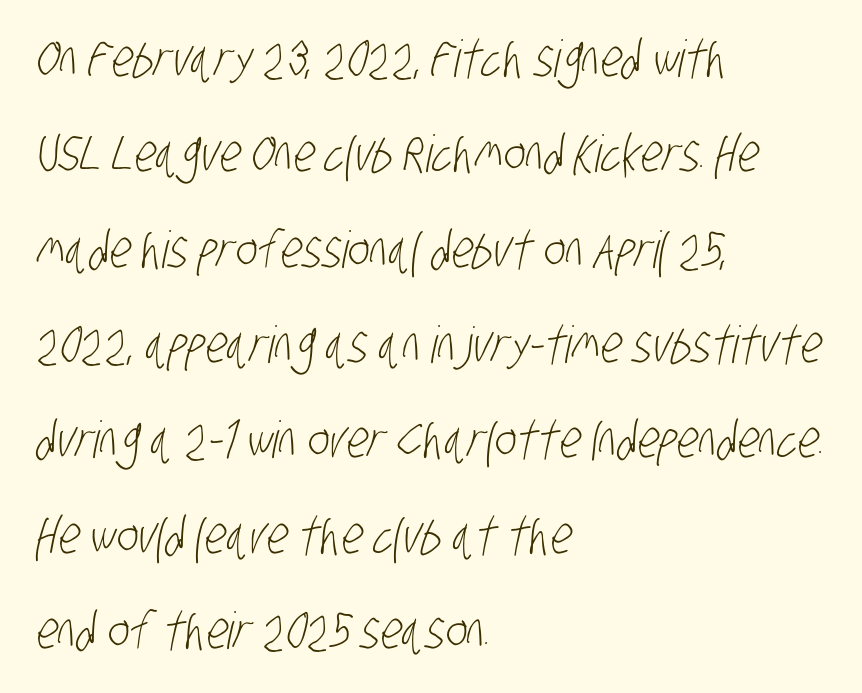
The image shows 51 px light, condensed sans-serif type; set left-aligned, line spacing 1.87x, normal letter spacing, not underlined; low stroke contrast and a large x-height.
